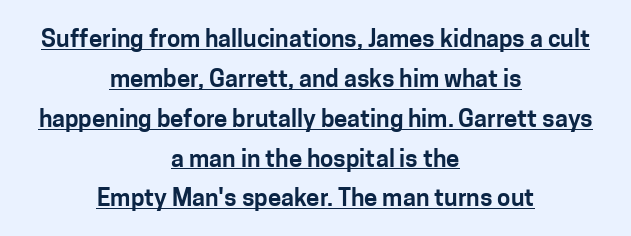
Q: Is the text italic (slanted)? A: No, it is upright.
Q: Is the text underlined? A: Yes.
Q: How is the paragraph aligned? A: Centered.
Q: Is the spacing between letters normal or unusually wide? A: Normal.
Q: Is the spacing between lines tight, normal or loose? A: Normal.
